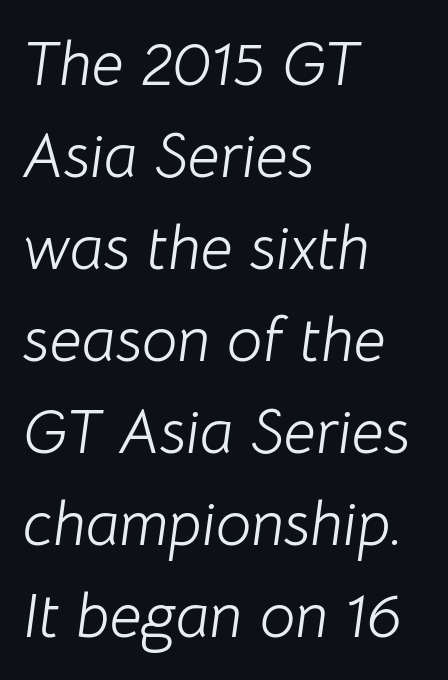
The image shows 63 px light type, italic (leaning right); set left-aligned, normal line spacing (1.46x), normal letter spacing, not underlined; low stroke contrast and a medium x-height.
